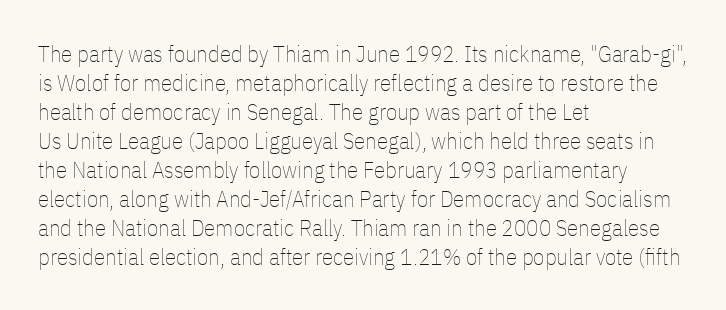
A typesetter would call this zero additional tracking. If you drew a line through each stem, it would be perfectly vertical. This block has exactly the height ordinary leading produces. Teacher's note: observe the even left margin — that is flush-left alignment. The area under the type is left untouched. This is not heavy type; no bold has been used.
